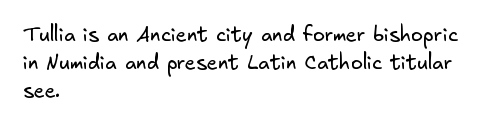
{"bold": "no", "underline": "no", "align": "left", "line_spacing": "normal", "line_spacing_ratio": 1.41, "letter_spacing": "normal", "letter_spacing_em": 0.0, "glyph_px": 20}
